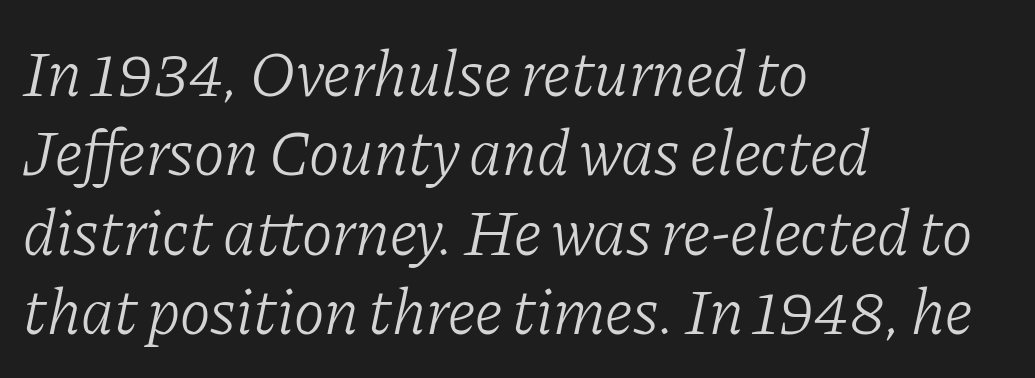
Q: Is the text bold? A: No.
Q: Is the text italic (slanted)? A: Yes, it leans right by about 11 degrees.
Q: Is the typeface a serif or a sans-serif typeface? A: Serif.
Q: Is the text underlined? A: No.
Q: How is the paragraph aligned? A: Left-aligned.
Q: Is the spacing between letters normal or unusually wide? A: Normal.
Q: Width (condensed, normal, or wide)? A: Normal.
Q: Stroke contrast? A: Low.
Q: x-height? A: Medium.
Q: Monospaced? A: No.
